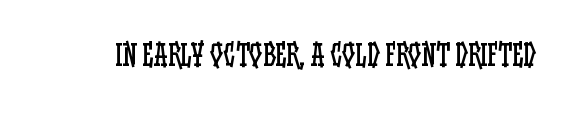
Q: Is the text bold? A: No.
Q: Is the text italic (slanted)? A: No, it is upright.
Q: Is the text underlined? A: No.
Q: Is the spacing between letters normal or unusually wide? A: Normal.
Q: Width (condensed, normal, or wide)? A: Condensed.
Q: Stroke contrast? A: Low.
Q: x-height? A: Large.
Q: Monospaced? A: No.
